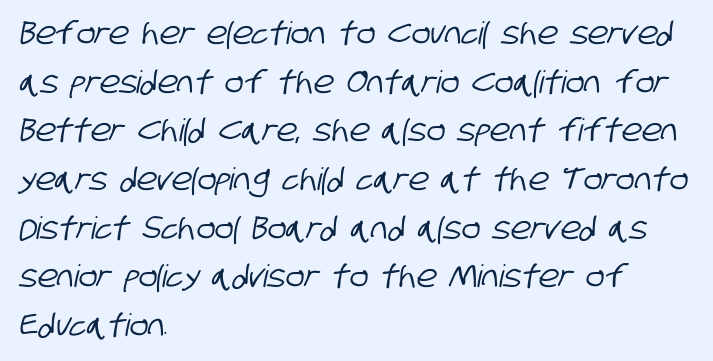
{"serif": "no", "width": "condensed", "stroke_contrast": "low", "x_height": "large", "monospaced": "no", "underline": "no", "align": "left", "line_spacing": "normal", "line_spacing_ratio": 1.57, "letter_spacing": "normal", "letter_spacing_em": 0.0, "glyph_px": 31}
